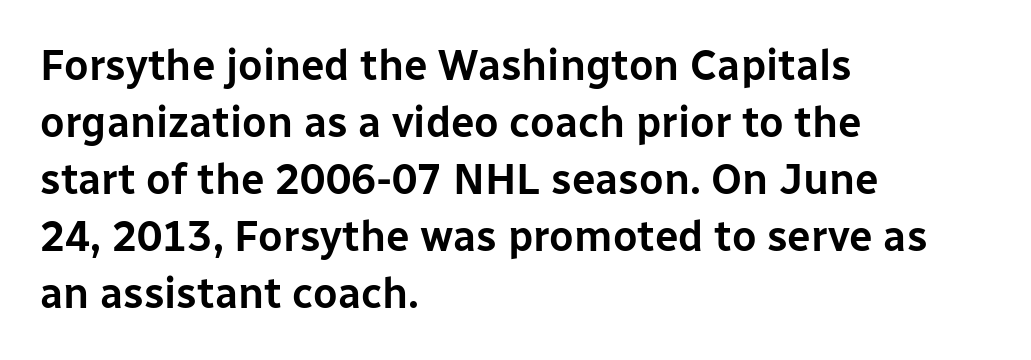
The image shows 42 px sans-serif type, upright; set left-aligned, normal line spacing (1.36x), normal letter spacing, not underlined; low stroke contrast and a medium x-height.
